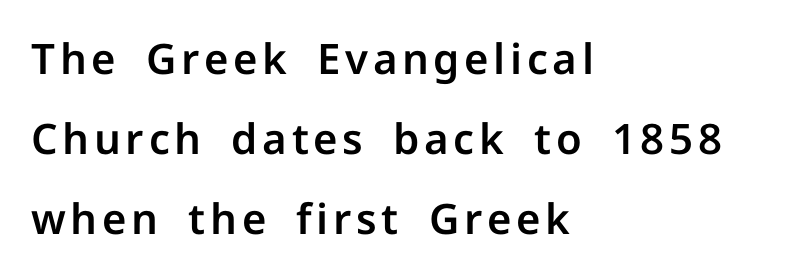
Q: Is the text italic (slanted)? A: No, it is upright.
Q: Is the typeface a serif or a sans-serif typeface? A: Sans-serif.
Q: Is the text underlined? A: No.
Q: How is the paragraph aligned? A: Left-aligned.
Q: Is the spacing between lines tight, normal or loose? A: Loose.
Q: Width (condensed, normal, or wide)? A: Normal.
Q: Stroke contrast? A: Low.
Q: x-height? A: Medium.
Q: Monospaced? A: No.
